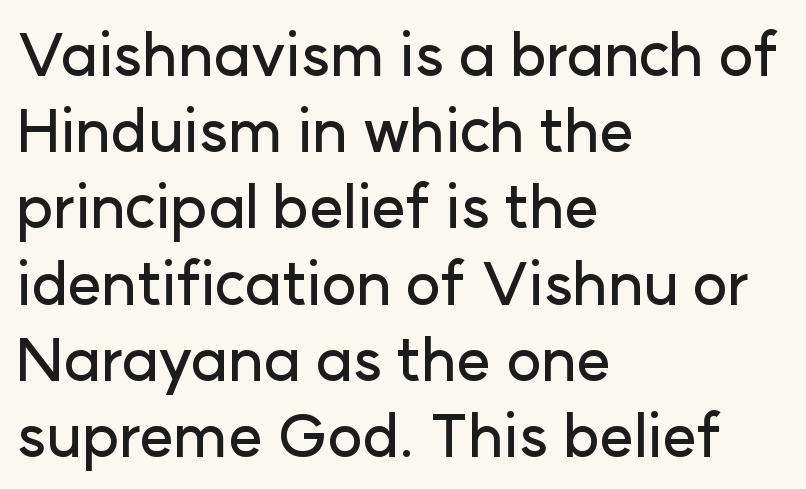
The letterforms sit shoulder to shoulder at normal distance. The font family rendered here belongs to the sans-serif group. Every row of glyphs begins at an identical x-position on the left. Think of a printed novel: that variable character pitch is what you see here.
